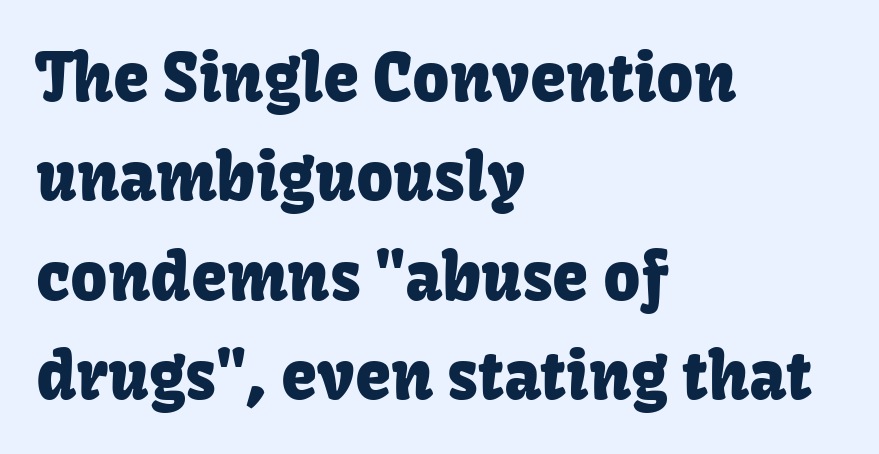
Look at the bottom of the vertical strokes: they stop flat, with no serifs. Does extra space separate the letters? No, they use regular spacing. The letters advance in unequal steps, a hallmark of proportional type. Compared with a centered layout, this one pins lines to the left instead. One glance says typical: line gaps are just what's usual. Glance below the letters and you will spot only blank space.
